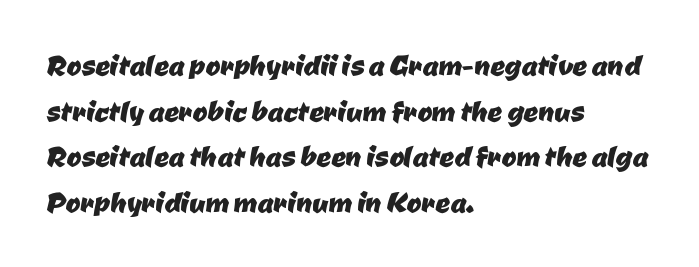
Nothing unusual about the tracking: characters are spaced as the font intends. A typesetter would call this proportional, since set widths differ per character. Check where the strokes stop: nothing finishes them off — pure sans. Quick note: underline off. One-word summary of the alignment: left. Regular leading.
